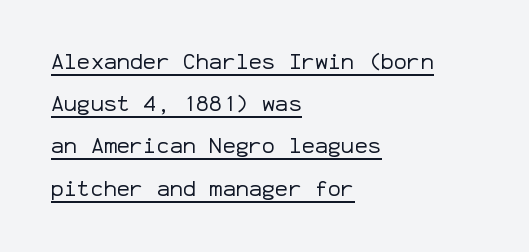
Q: Is the text bold? A: No.
Q: Is the text italic (slanted)? A: No, it is upright.
Q: Is the text underlined? A: Yes.
Q: How is the paragraph aligned? A: Left-aligned.
Q: Is the spacing between letters normal or unusually wide? A: Normal.
Q: Is the spacing between lines tight, normal or loose? A: Loose.
